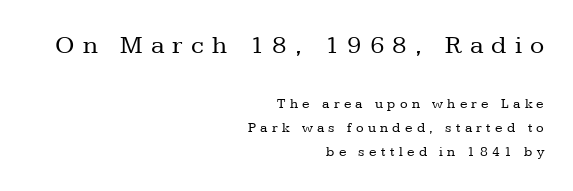
{"italic": "no", "bold": "no", "underline": "no", "align": "right", "line_spacing_ratio": 1.73, "letter_spacing": "wide", "letter_spacing_em": 0.31, "larger_block": "first", "size_ratio": 1.86, "glyph_px": 26}
